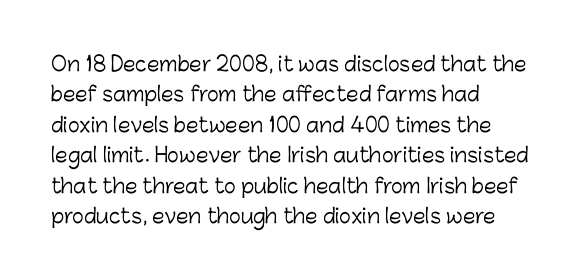
{"italic": "no", "bold": "no", "underline": "no", "align": "left", "line_spacing": "normal", "line_spacing_ratio": 1.52, "letter_spacing": "normal", "letter_spacing_em": 0.0, "glyph_px": 20}
